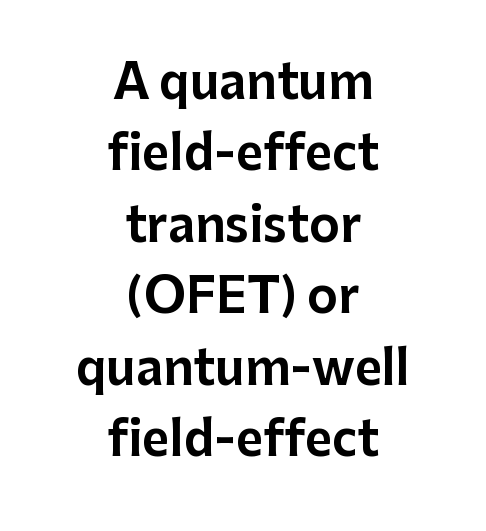
Caption: standard tracking, unaltered. A typesetter would call this proportional, since set widths differ per character. The face used here is a sans, in the tradition of grotesques and geometrics. Which margin do the lines hug? Neither — every line sits in the middle.
